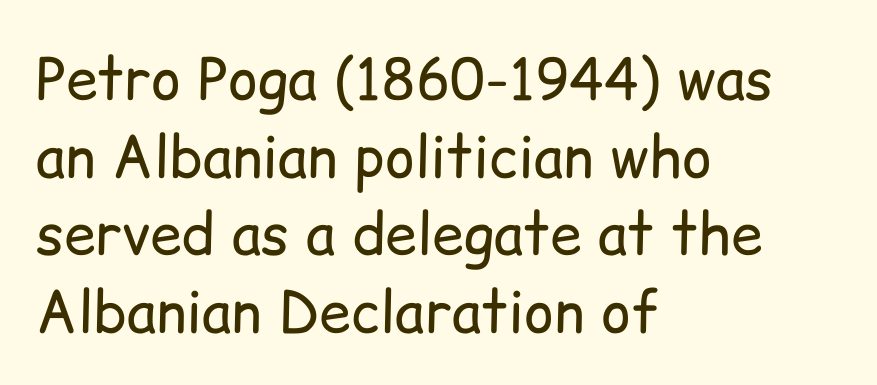
The image shows 57 px regular-weight sans-serif type, upright; set left-aligned, normal line spacing (1.36x), normal letter spacing, not underlined; low stroke contrast and a medium x-height.
